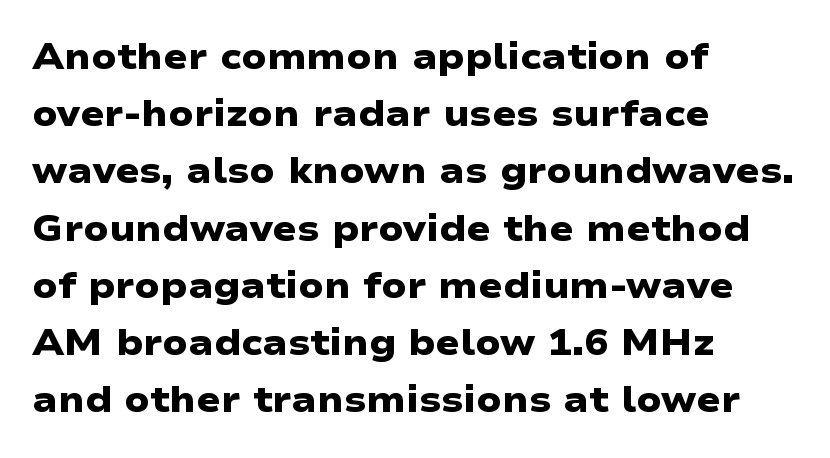
The image shows 36 px heavy, wide sans-serif type; set left-aligned, normal line spacing (1.59x), normal letter spacing, not underlined; low stroke contrast and a medium x-height.
